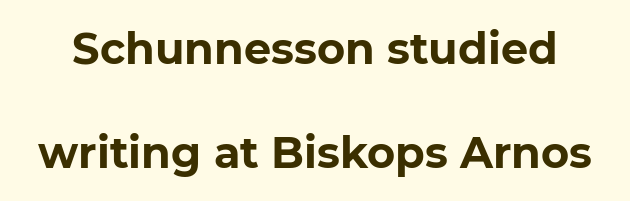
{"serif": "no", "italic": "no", "bold": "yes", "weight": "bold", "width": "normal", "stroke_contrast": "low", "x_height": "medium", "monospaced": "no", "underline": "no", "line_spacing": "loose", "line_spacing_ratio": 2.41, "letter_spacing": "normal", "letter_spacing_em": 0.0, "glyph_px": 43}
